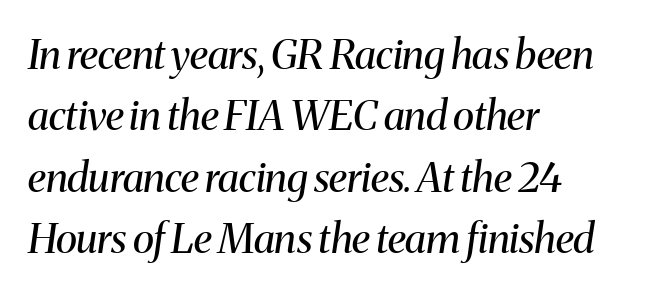
Q: Is the text bold? A: No.
Q: Is the text italic (slanted)? A: Yes, it leans right by about 8 degrees.
Q: Is the typeface a serif or a sans-serif typeface? A: Serif.
Q: Is the text underlined? A: No.
Q: How is the paragraph aligned? A: Left-aligned.
Q: Is the spacing between letters normal or unusually wide? A: Normal.
Q: Is the spacing between lines tight, normal or loose? A: Normal.
Q: Width (condensed, normal, or wide)? A: Normal.
Q: Stroke contrast? A: Medium.
Q: x-height? A: Medium.
Q: Monospaced? A: No.
